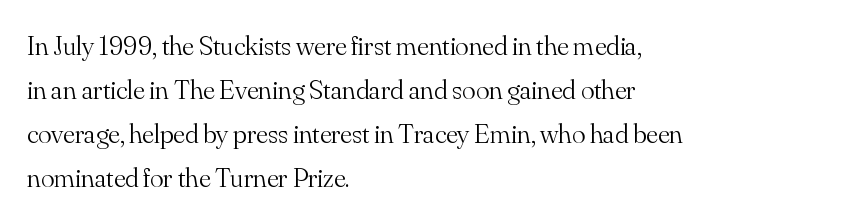
A light-to-regular cut is what we see here. The specimen omits any rule beneath the text block's lines. Interline gaps are of average width in this sample. Regarding serifs, this sample has them. The face used here is proportionally spaced, like ordinary book or web type.
